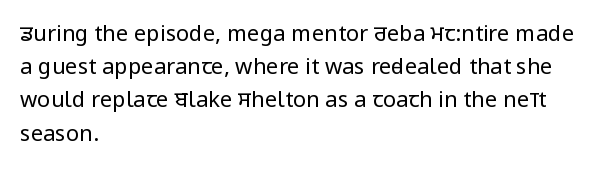
{"italic": "no", "bold": "no", "underline": "no", "align": "left", "line_spacing": "normal", "line_spacing_ratio": 1.51, "letter_spacing": "normal", "letter_spacing_em": 0.0, "glyph_px": 22}
